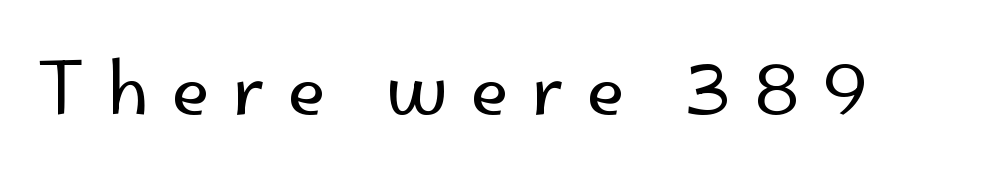
The image shows 70 px regular-weight sans-serif type, upright; set unusually wide letter spacing (+0.32 em), not underlined; low stroke contrast and a small x-height.
